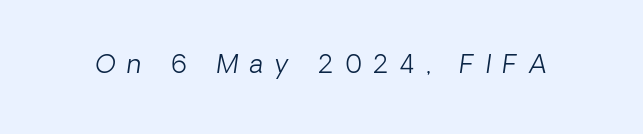
The strokes carry an ordinary text weight at most. Glance below the letters and you will spot only blank space. Inter-character spacing is expanded well beyond the font's built-in metrics.
